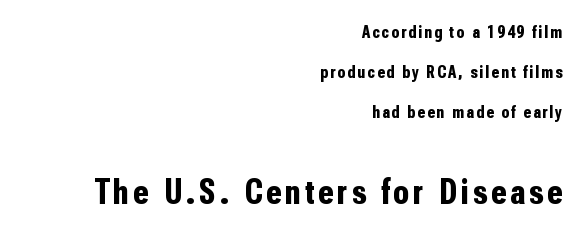
Q: Is the text bold? A: Yes.
Q: Is the text italic (slanted)? A: No, it is upright.
Q: Is the typeface a serif or a sans-serif typeface? A: Sans-serif.
Q: Is the text underlined? A: No.
Q: How is the paragraph aligned? A: Right-aligned.
Q: Is the spacing between lines tight, normal or loose? A: Loose.
Q: Which block of text is set in a larger size, the first (top) or the second (bottom)? A: The second (bottom) one.
Q: Width (condensed, normal, or wide)? A: Condensed.
Q: Stroke contrast? A: Low.
Q: x-height? A: Medium.
Q: Monospaced? A: No.
